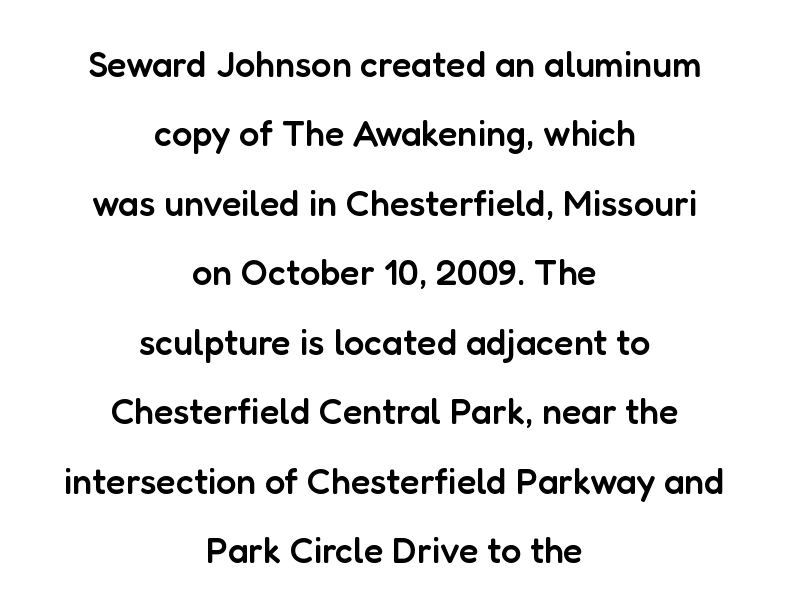
The image shows 36 px semibold sans-serif type, upright; set centered, loose line spacing (1.93x), normal letter spacing, not underlined; low stroke contrast and a medium x-height.
